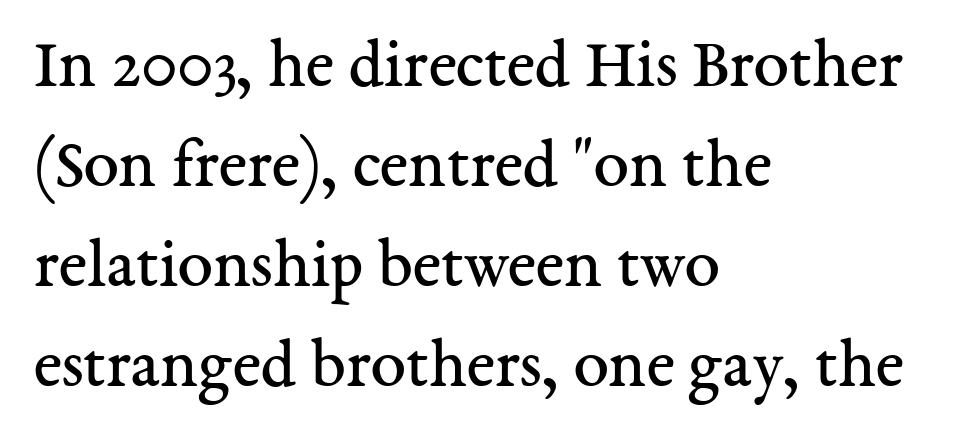
{"serif": "yes", "italic": "no", "bold": "no", "weight": "regular", "width": "normal", "stroke_contrast": "medium", "x_height": "medium", "monospaced": "no", "underline": "no", "align": "left", "line_spacing": "normal", "line_spacing_ratio": 1.41, "letter_spacing": "normal", "letter_spacing_em": 0.0, "glyph_px": 71}
